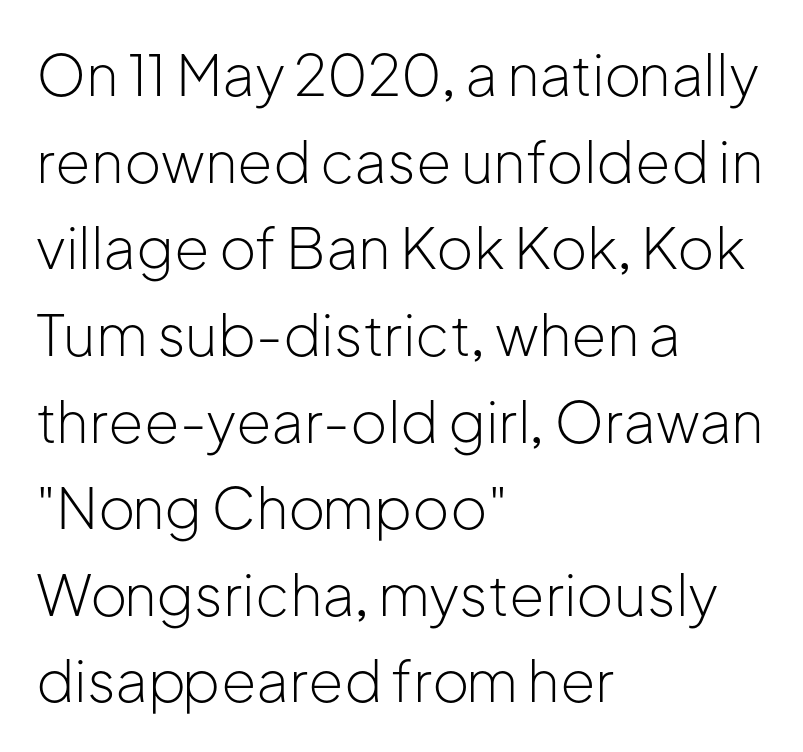
{"serif": "no", "italic": "no", "bold": "no", "weight": "light", "width": "normal", "stroke_contrast": "low", "x_height": "medium", "monospaced": "no", "underline": "no", "align": "left", "line_spacing": "normal", "line_spacing_ratio": 1.52, "letter_spacing": "normal", "letter_spacing_em": 0.0, "glyph_px": 57}
